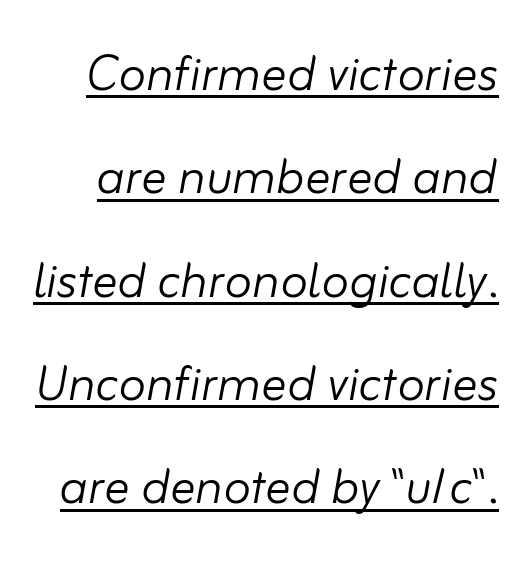
The image shows 63 px light type, italic (leaning right); set normal line spacing (1.64x), normal letter spacing, underlined; low stroke contrast and a small x-height.
